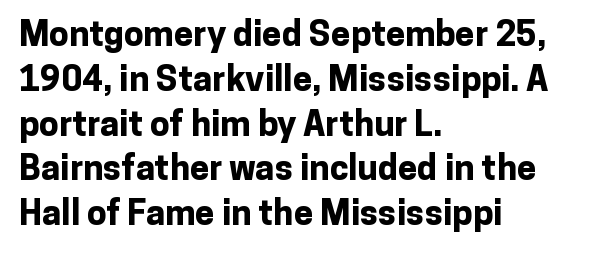
{"serif": "no", "italic": "no", "bold": "yes", "weight": "bold", "width": "normal", "stroke_contrast": "low", "x_height": "medium", "monospaced": "no", "underline": "no", "align": "left", "line_spacing": "normal", "line_spacing_ratio": 1.28, "letter_spacing": "normal", "letter_spacing_em": 0.0, "glyph_px": 35}
